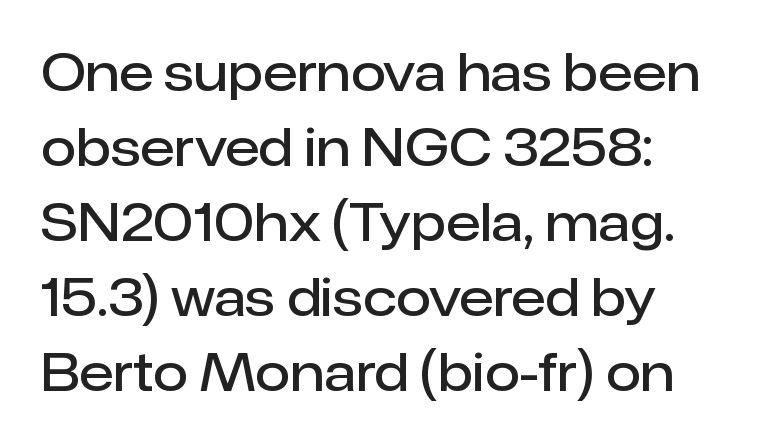
The rendering uses a moderate line-height, typical for paragraphs. The foot of each line stays bare and open. This sample uses plain, unmodified letter spacing. Font category for this specimen: sans-serif. Posture: upright roman.
